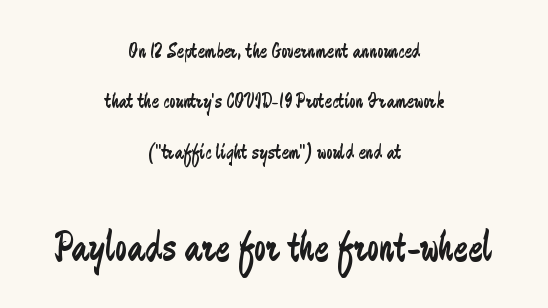
{"serif": "no", "bold": "no", "weight": "regular", "width": "condensed", "stroke_contrast": "low", "x_height": "medium", "monospaced": "no", "underline": "no", "align": "center", "line_spacing": "loose", "line_spacing_ratio": 2.29, "letter_spacing": "normal", "letter_spacing_em": 0.0, "larger_block": "second", "size_ratio": 1.95, "glyph_px": 43}
